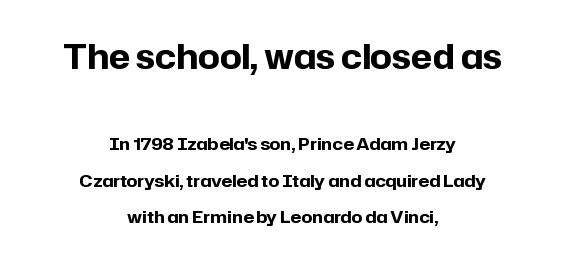
Q: Is the text bold? A: Yes.
Q: Is the text italic (slanted)? A: No, it is upright.
Q: Is the typeface a serif or a sans-serif typeface? A: Sans-serif.
Q: Is the text underlined? A: No.
Q: How is the paragraph aligned? A: Centered.
Q: Is the spacing between letters normal or unusually wide? A: Normal.
Q: Is the spacing between lines tight, normal or loose? A: Loose.
Q: Which block of text is set in a larger size, the first (top) or the second (bottom)? A: The first (top) one.
Q: Width (condensed, normal, or wide)? A: Normal.
Q: Stroke contrast? A: Low.
Q: x-height? A: Medium.
Q: Monospaced? A: No.
